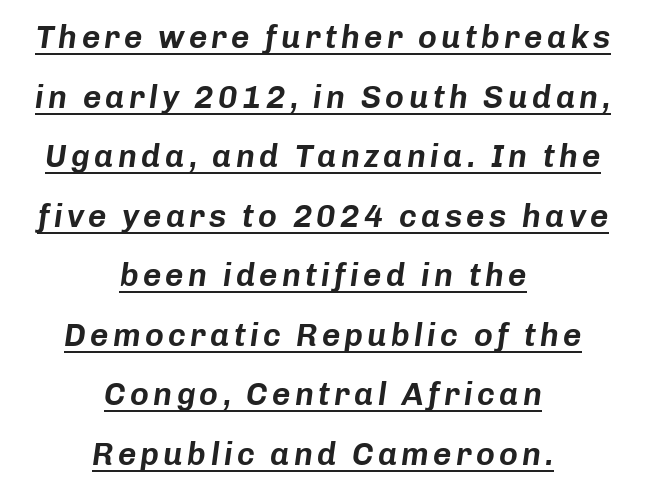
The axis of the letterforms is tilted away from vertical. The whitespace from short lines is split evenly between both sides. Do the characters align in a grid? No, the font is proportional. Compared with undecorated copy, this sample adds a rule below the words.
